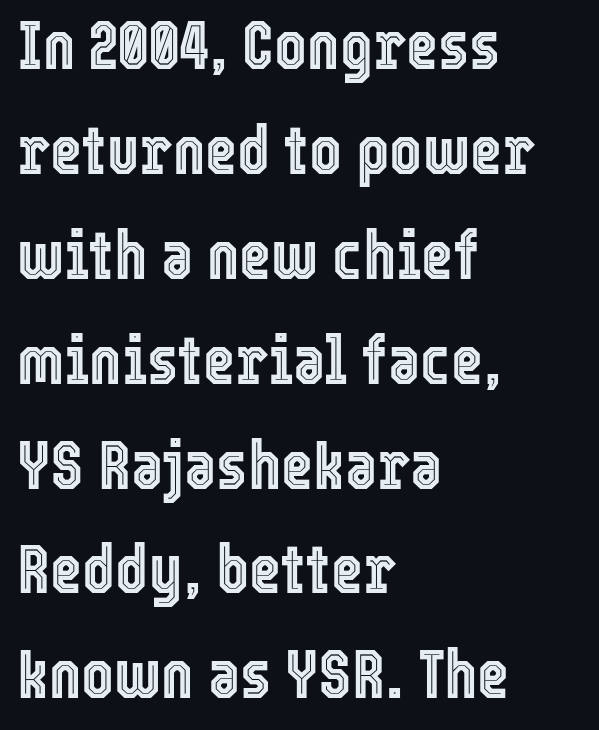
The image shows 69 px condensed type, upright; set left-aligned, normal line spacing (1.52x), normal letter spacing, not underlined; a medium x-height.
